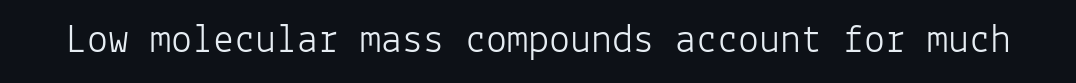
{"serif": "no", "italic": "no", "bold": "no", "weight": "light", "width": "normal", "stroke_contrast": "low", "x_height": "medium", "monospaced": "yes", "underline": "no", "letter_spacing": "normal", "letter_spacing_em": 0.0, "glyph_px": 42}
